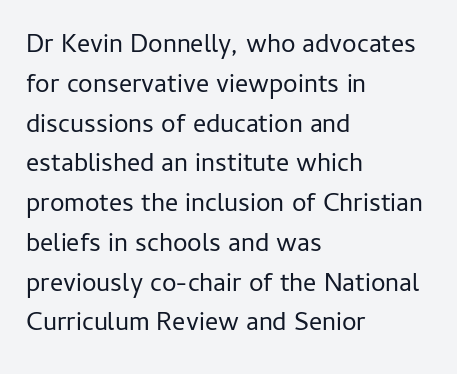
Q: Is the text bold? A: No.
Q: Is the text italic (slanted)? A: No, it is upright.
Q: Is the text underlined? A: No.
Q: How is the paragraph aligned? A: Left-aligned.
Q: Is the spacing between letters normal or unusually wide? A: Normal.
Q: Is the spacing between lines tight, normal or loose? A: Normal.
